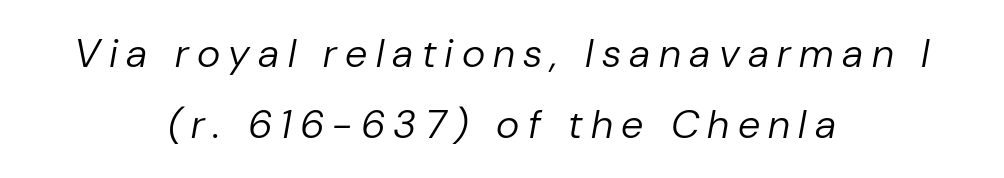
The lettering tilts uniformly, giving the passage an italic look. Do the characters align in a grid? No, the font is proportional. This is not heavy type; no bold has been used. Glance below the letters and you will spot only blank space. The rag falls on both sides of this text block equally.
